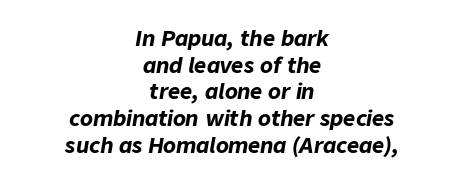
Q: Is the text bold? A: Yes.
Q: Is the text italic (slanted)? A: Yes, it leans right by about 9 degrees.
Q: Is the text underlined? A: No.
Q: How is the paragraph aligned? A: Centered.
Q: Is the spacing between letters normal or unusually wide? A: Normal.
Q: Is the spacing between lines tight, normal or loose? A: Normal.
